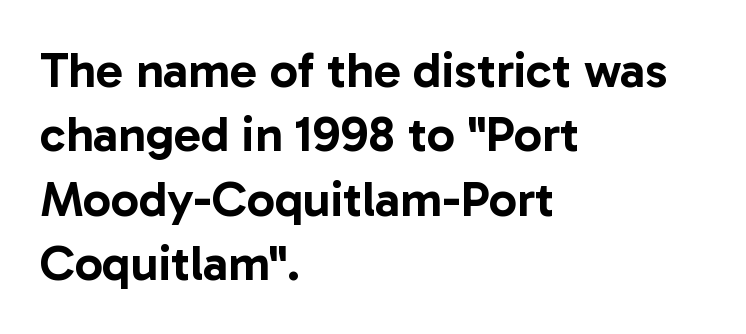
The image shows 50 px sans-serif type, upright; set left-aligned, normal line spacing (1.29x), normal letter spacing, not underlined; low stroke contrast and a medium x-height.
